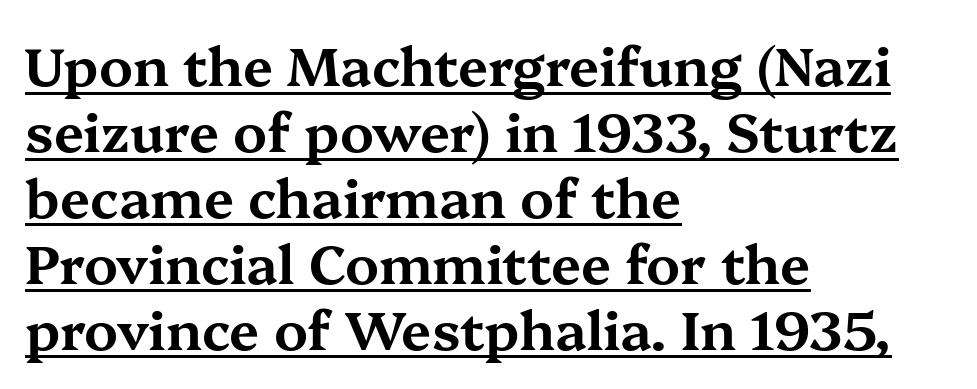
I'd call this a serif setting — the letters wear small feet. Every character sits straight up, as roman type does. Each word holds together tightly as a unit, with standard inter-letter gaps. The compositor pushed each line to the left boundary.
